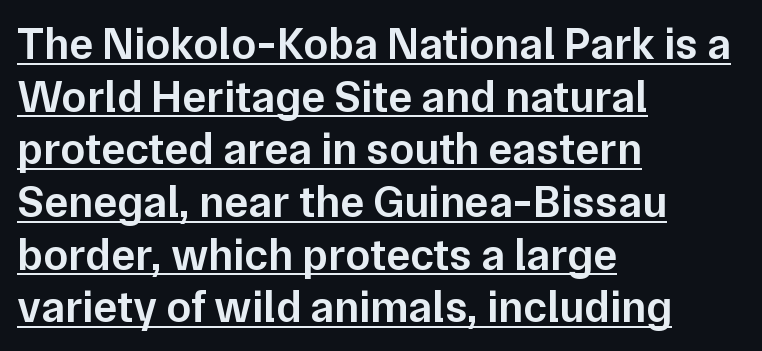
In designer terms, the underline attribute is active on this setting. What kind of face is this? One without serifs — a sans. The letters stand upright; this is a roman face. The setting favours the left margin, as ordinary paragraphs usually do. There is no visible air inserted between adjacent glyphs.
